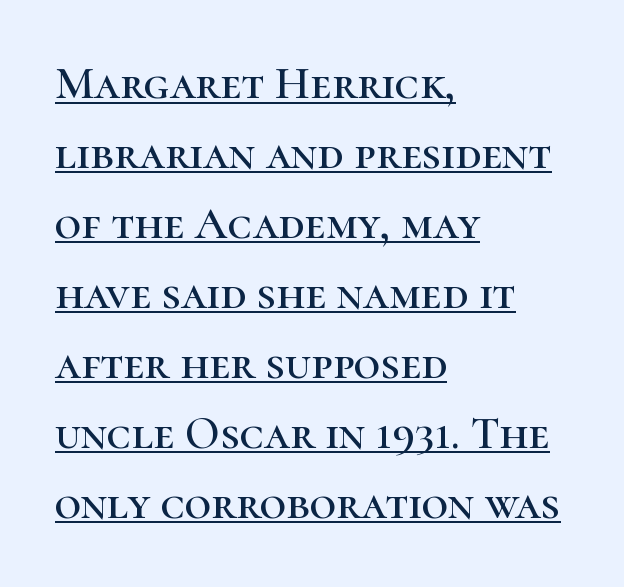
You can tell from the footed stems that serif type was used. These lines are set flush left with a ragged right edge. Normally led — the rows are evenly, conventionally spaced. The type sits square on the baseline with zero lean. A typesetter would call this proportional, since set widths differ per character.
